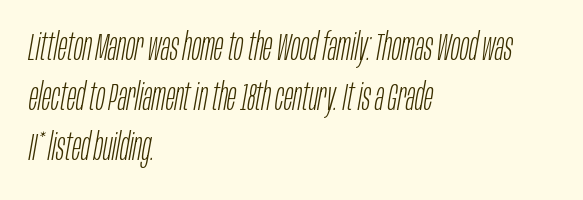
The specimen reads as italic at a glance. The gaps between neighbouring characters are ordinary and unremarkable. Note the varied advance widths — an 'i' is clearly narrower than an 'm'. Teacher's note: observe the even left margin — that is flush-left alignment.
